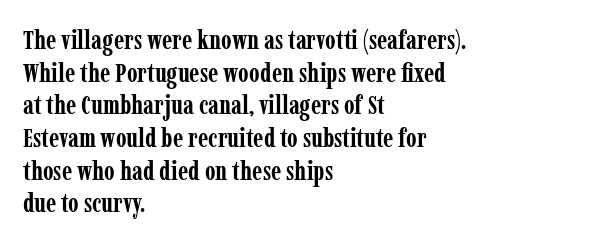
The glyphs are unaccompanied by any horizontal stroke below them. The passage shown is emphatically bold. The lettering holds an erect, upright posture throughout. Here the glyphs are tracked normally, forming tight word shapes.
